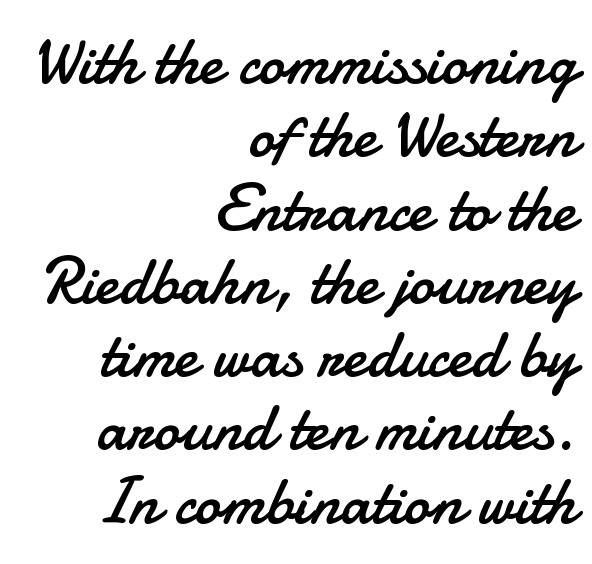
Q: Is the text bold? A: No.
Q: Is the text italic (slanted)? A: Yes.
Q: Is the typeface a serif or a sans-serif typeface? A: Sans-serif.
Q: Is the text underlined? A: No.
Q: How is the paragraph aligned? A: Right-aligned.
Q: Is the spacing between letters normal or unusually wide? A: Normal.
Q: Is the spacing between lines tight, normal or loose? A: Tight.
Q: Width (condensed, normal, or wide)? A: Normal.
Q: Stroke contrast? A: Low.
Q: x-height? A: Small.
Q: Monospaced? A: No.
